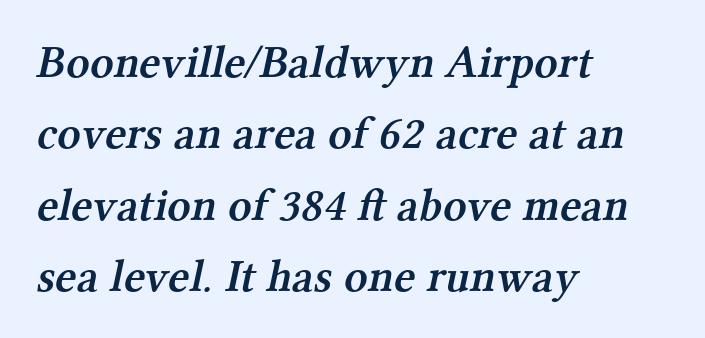
{"serif": "yes", "bold": "semi", "weight": "semibold", "width": "normal", "stroke_contrast": "medium", "x_height": "medium", "monospaced": "no", "underline": "no", "align": "left", "line_spacing": "normal", "line_spacing_ratio": 1.55, "letter_spacing": "normal", "letter_spacing_em": 0.0, "glyph_px": 46}
